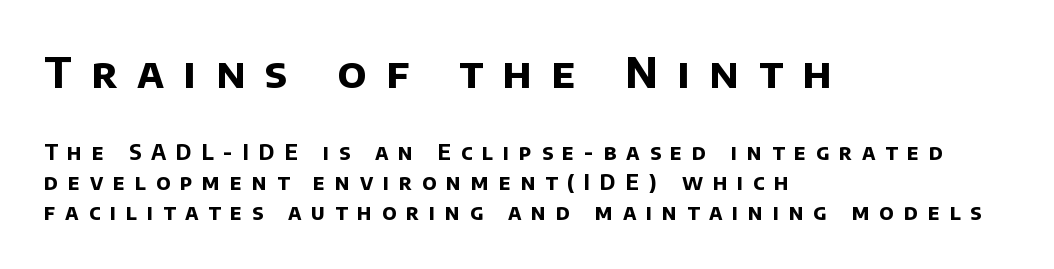
The image shows 42 px bold sans-serif type; set left-aligned, normal line spacing (1.43x), unusually wide letter spacing (+0.47 em), not underlined; the first (top) block is 2.0x larger; low stroke contrast and a large x-height.
